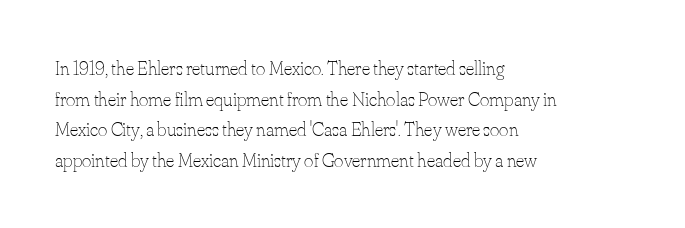
If you drew a line through each stem, it would be perfectly vertical. Students, observe: this is what conventionally led text looks like. Alignment: flush left. Decoration check: the copy has no underline.
